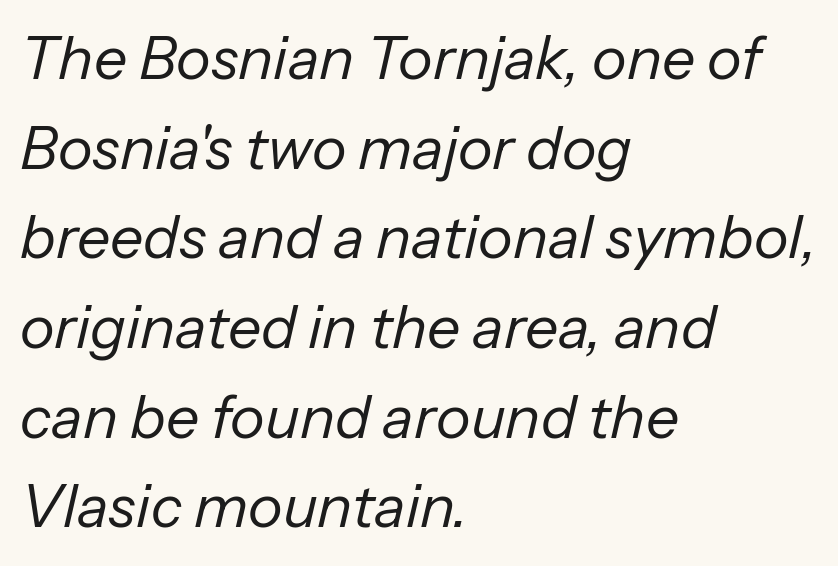
{"italic": "yes", "lean": "right", "slant_degrees": 13, "bold": "no", "weight": "regular", "width": "normal", "stroke_contrast": "low", "x_height": "medium", "monospaced": "no", "underline": "no", "align": "left", "line_spacing": "normal", "line_spacing_ratio": 1.52, "letter_spacing": "normal", "letter_spacing_em": 0.0, "glyph_px": 59}
